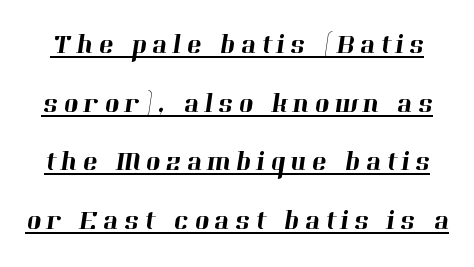
{"serif": "yes", "width": "normal", "stroke_contrast": "high", "x_height": "medium", "monospaced": "no", "underline": "yes", "line_spacing": "loose", "line_spacing_ratio": 2.09, "glyph_px": 28}
